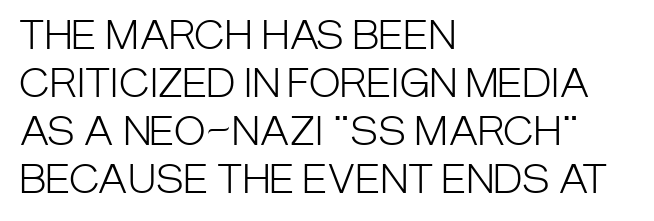
Q: Is the text bold? A: No.
Q: Is the text italic (slanted)? A: No, it is upright.
Q: Is the typeface a serif or a sans-serif typeface? A: Sans-serif.
Q: Is the text underlined? A: No.
Q: How is the paragraph aligned? A: Left-aligned.
Q: Is the spacing between letters normal or unusually wide? A: Normal.
Q: Is the spacing between lines tight, normal or loose? A: Normal.
Q: Width (condensed, normal, or wide)? A: Condensed.
Q: Stroke contrast? A: Low.
Q: x-height? A: Large.
Q: Monospaced? A: No.
